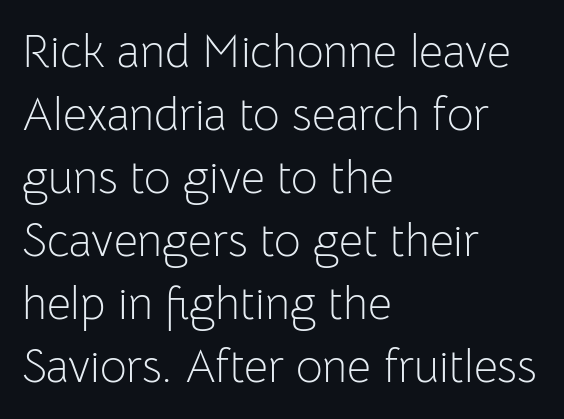
The image shows 46 px light sans-serif type, upright; set left-aligned, normal line spacing (1.37x), normal letter spacing, not underlined; low stroke contrast and a medium x-height.
